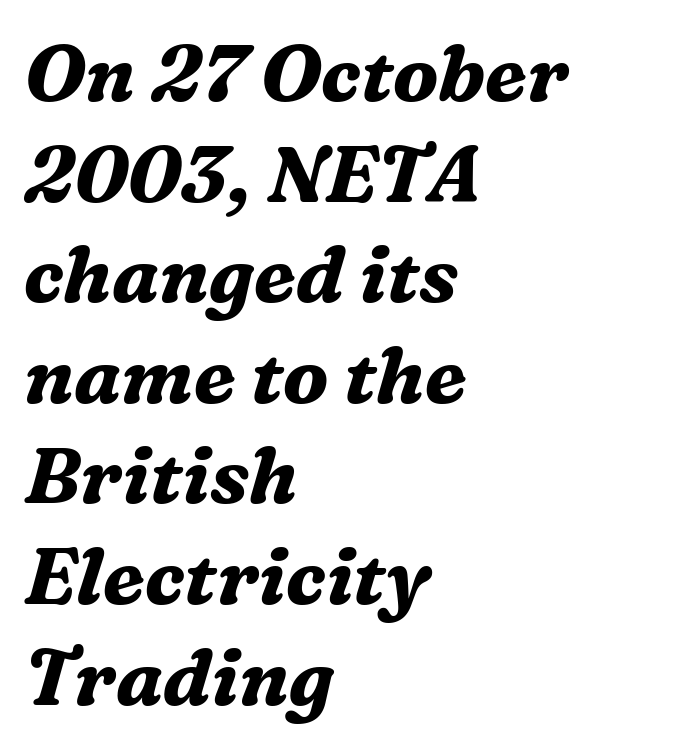
The image shows 78 px bold serif type, italic (leaning right); set left-aligned, normal line spacing (1.29x), normal letter spacing, not underlined; medium stroke contrast and a medium x-height.
